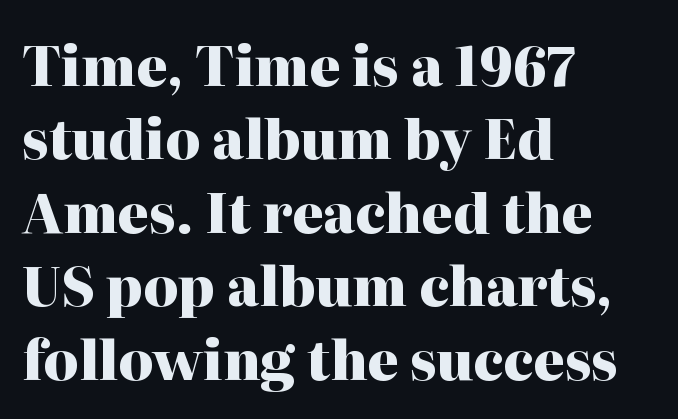
Posture: straight, roman, zero tilt. Default kerning and tracking; the words read as compact shapes. Reading down the column, the eye jumps a familiar distance to each next line. Layout note: lines flush left. Typographic density is high because the face is bold. In terms of letterform style, serifs are clearly present.
